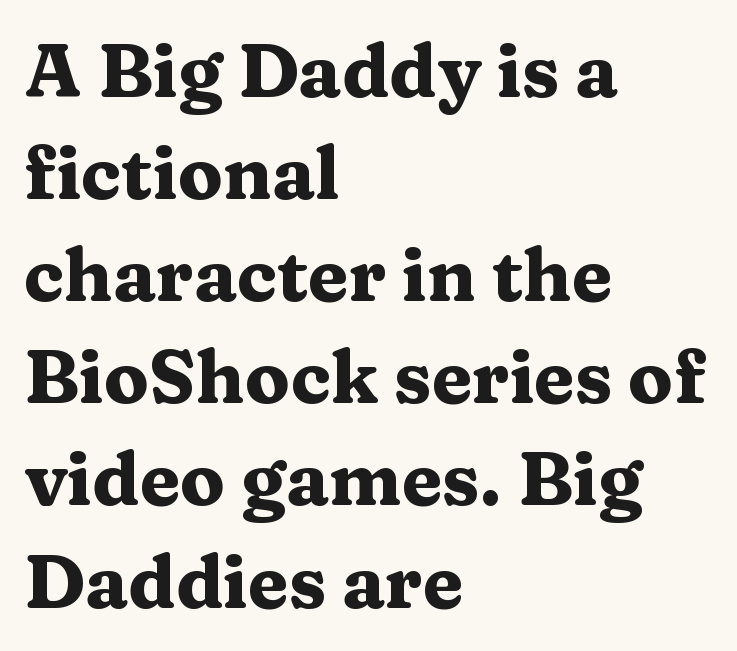
The image shows 74 px heavy, wide serif type, upright; set left-aligned, normal line spacing (1.38x), normal letter spacing, not underlined; medium stroke contrast and a medium x-height.
